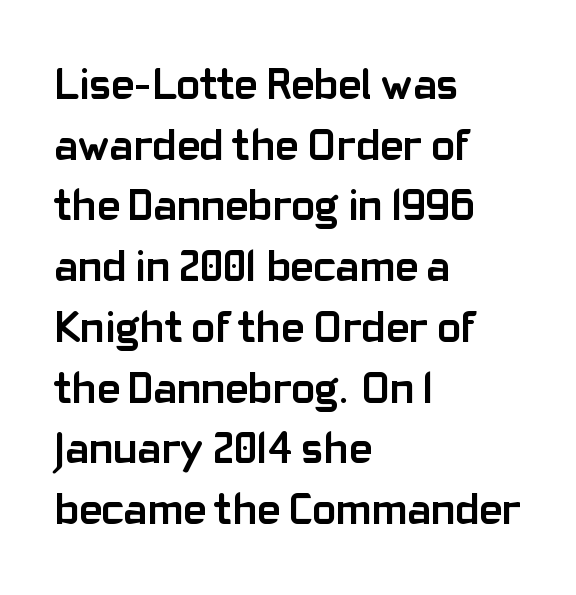
Q: Is the text bold? A: Yes.
Q: Is the text italic (slanted)? A: No, it is upright.
Q: Is the typeface a serif or a sans-serif typeface? A: Sans-serif.
Q: Is the text underlined? A: No.
Q: How is the paragraph aligned? A: Left-aligned.
Q: Is the spacing between letters normal or unusually wide? A: Normal.
Q: Is the spacing between lines tight, normal or loose? A: Normal.
Q: Width (condensed, normal, or wide)? A: Normal.
Q: Stroke contrast? A: Low.
Q: x-height? A: Medium.
Q: Monospaced? A: No.
